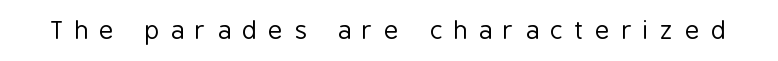
Q: Is the text bold? A: No.
Q: Is the text italic (slanted)? A: No, it is upright.
Q: Is the text underlined? A: No.
Q: Is the spacing between letters normal or unusually wide? A: Unusually wide.
